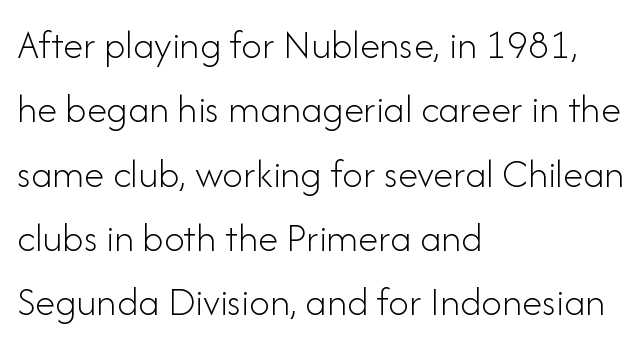
Q: Is the text bold? A: No.
Q: Is the text italic (slanted)? A: No, it is upright.
Q: Is the typeface a serif or a sans-serif typeface? A: Sans-serif.
Q: Is the text underlined? A: No.
Q: How is the paragraph aligned? A: Left-aligned.
Q: Is the spacing between letters normal or unusually wide? A: Normal.
Q: Is the spacing between lines tight, normal or loose? A: Normal.
Q: Width (condensed, normal, or wide)? A: Normal.
Q: Stroke contrast? A: Low.
Q: x-height? A: Small.
Q: Monospaced? A: No.
